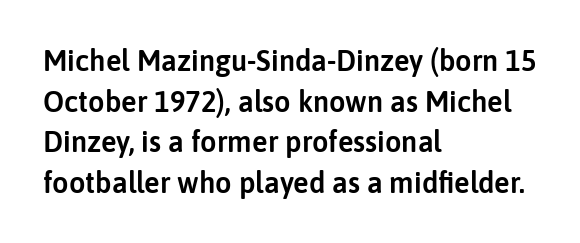
The image shows 29 px sans-serif type, upright; set left-aligned, normal line spacing (1.4x), normal letter spacing, not underlined; low stroke contrast and a medium x-height.
